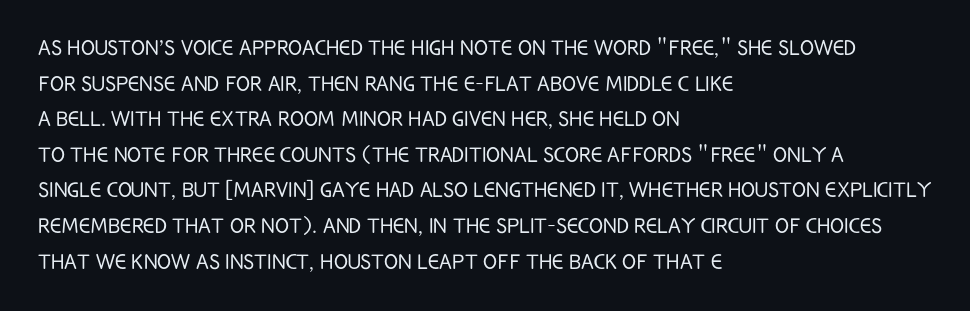
The line texture is even and compact thanks to regular tracking. Honestly, the row spacing looks completely unremarkable. Every row of glyphs begins at an identical x-position on the left. The letters stand straight up with perfectly vertical stems. Stroke thickness stays within the range of a standard reading face or lighter. Unmarked baselines from the first word to the last.
